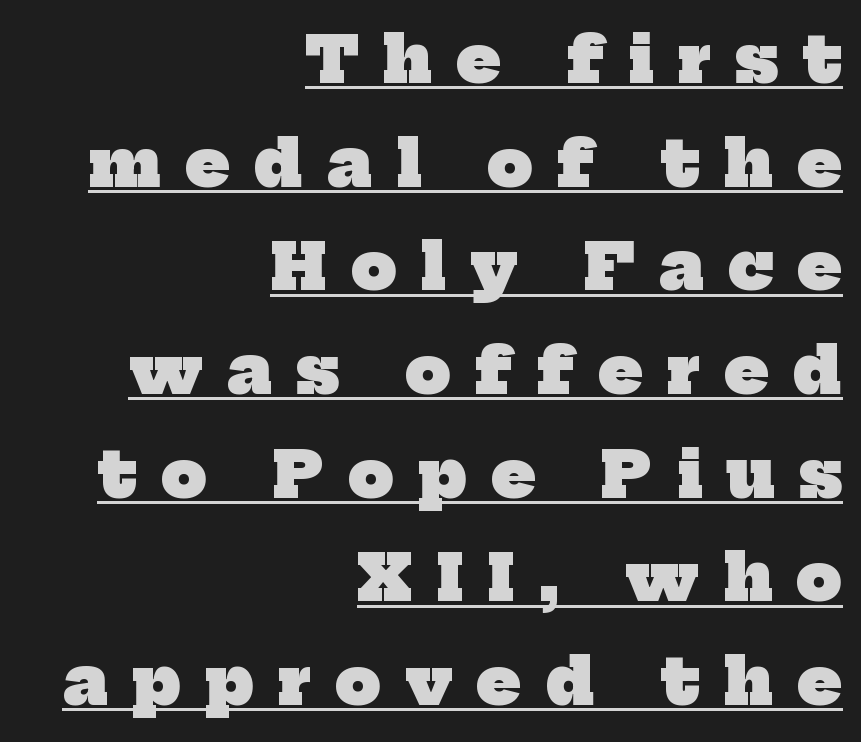
A typesetter would call this proportional, since set widths differ per character. All the whitespace from short lines collects on the left. Caption: expanded tracking, letters set apart. The words here are underlined. Check where the strokes stop: tiny serifs finish them off. Is there much room between lines? A standard amount, neither cramped nor airy.
